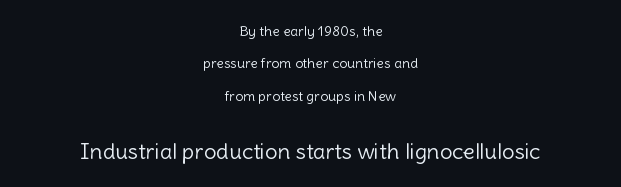
Q: Is the text bold? A: No.
Q: Is the text italic (slanted)? A: No, it is upright.
Q: Is the text underlined? A: No.
Q: How is the paragraph aligned? A: Centered.
Q: Is the spacing between letters normal or unusually wide? A: Normal.
Q: Is the spacing between lines tight, normal or loose? A: Loose.
Q: Which block of text is set in a larger size, the first (top) or the second (bottom)? A: The second (bottom) one.
